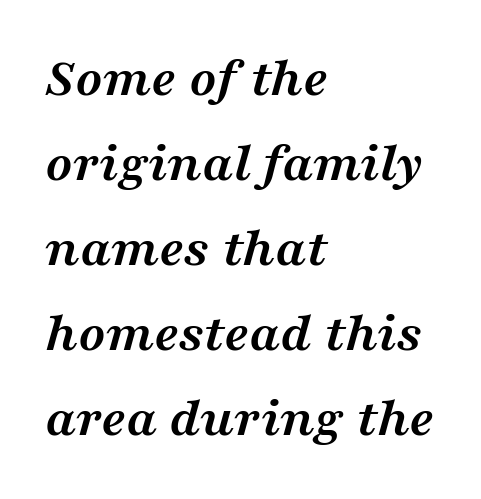
Q: Is the text bold? A: Yes.
Q: Is the text italic (slanted)? A: Yes, it leans right by about 16 degrees.
Q: Is the typeface a serif or a sans-serif typeface? A: Serif.
Q: Is the text underlined? A: No.
Q: How is the paragraph aligned? A: Left-aligned.
Q: Is the spacing between letters normal or unusually wide? A: Normal.
Q: Is the spacing between lines tight, normal or loose? A: Normal.
Q: Width (condensed, normal, or wide)? A: Wide.
Q: Stroke contrast? A: Medium.
Q: x-height? A: Medium.
Q: Monospaced? A: No.
